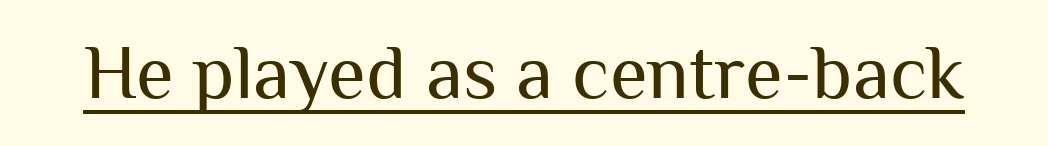
{"serif": "no", "italic": "no", "bold": "no", "weight": "regular", "width": "normal", "stroke_contrast": "medium", "x_height": "medium", "monospaced": "no", "underline": "yes", "letter_spacing": "normal", "letter_spacing_em": 0.0, "glyph_px": 77}
